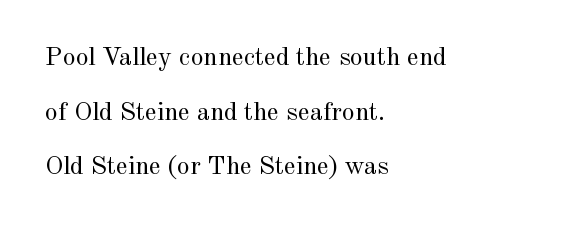
The image shows 26 px text type, upright; set left-aligned, loose line spacing (2.1x), normal letter spacing, not underlined.
